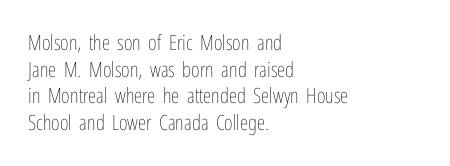
Summary of weight: not heavy and not bold. The vertical gap from one line to the next is medium. The type is set solid horizontally, with unmodified tracking. No italicization has been applied; the sample stays upright. The paragraph shown leans on its left margin. The gap between lines stays unmarked.
